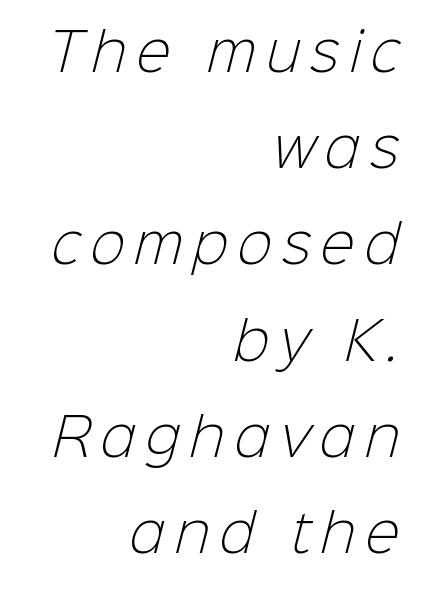
Examine the stroke ends and you'll find no serifs. Line ends are locked; line starts wander. Each letter keeps its own natural width here, so spacing adapts to shape. A light-to-regular cut is what we see here. Quick note: underline off.
